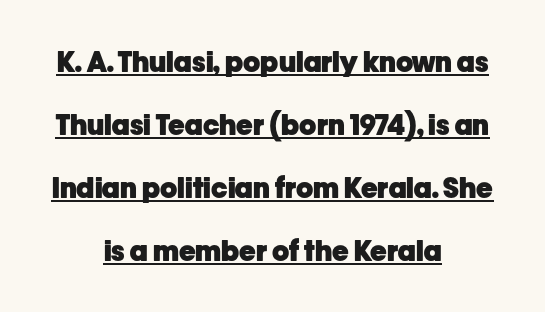
The axis of the letterforms is exactly vertical. The passage shown is typed in a proportional face where columns would drift. These lines stack symmetrically, like a column narrowing and widening about its center. In terms of letterspacing, this is plain default setting.
